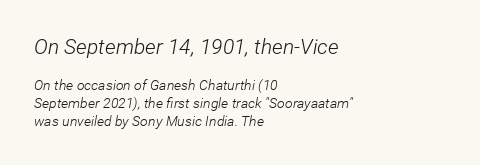
Q: Is the text bold? A: No.
Q: Is the text italic (slanted)? A: Yes, it leans right by about 12 degrees.
Q: Is the text underlined? A: No.
Q: How is the paragraph aligned? A: Left-aligned.
Q: Is the spacing between letters normal or unusually wide? A: Normal.
Q: Is the spacing between lines tight, normal or loose? A: Normal.
Q: Which block of text is set in a larger size, the first (top) or the second (bottom)? A: The first (top) one.
